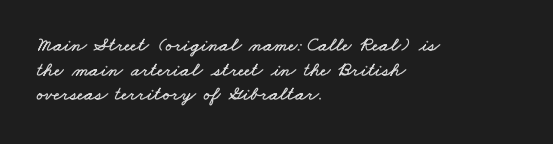
{"underline": "no", "align": "left", "line_spacing_ratio": 1.23, "letter_spacing": "normal", "letter_spacing_em": 0.0, "glyph_px": 20}
